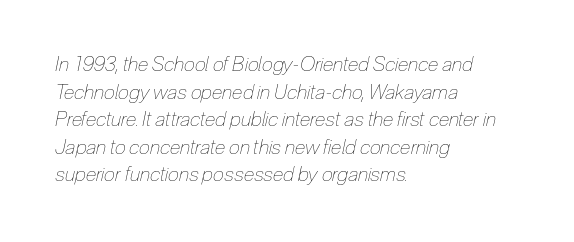
Q: Is the text bold? A: No.
Q: Is the text italic (slanted)? A: Yes, it leans right by about 12 degrees.
Q: Is the text underlined? A: No.
Q: How is the paragraph aligned? A: Left-aligned.
Q: Is the spacing between letters normal or unusually wide? A: Normal.
Q: Is the spacing between lines tight, normal or loose? A: Normal.
